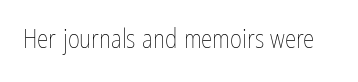
{"italic": "no", "bold": "no", "underline": "no", "letter_spacing": "normal", "letter_spacing_em": 0.0, "glyph_px": 26}
